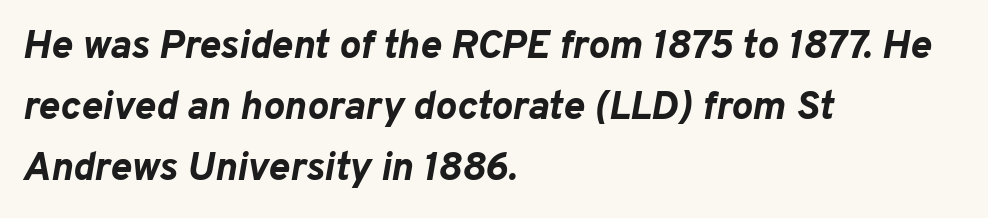
{"italic": "yes", "lean": "right", "slant_degrees": 10, "bold": "yes", "weight": "bold", "width": "normal", "stroke_contrast": "low", "x_height": "medium", "monospaced": "no", "underline": "no", "align": "left", "line_spacing": "normal", "line_spacing_ratio": 1.52, "letter_spacing": "normal", "letter_spacing_em": 0.0, "glyph_px": 40}
